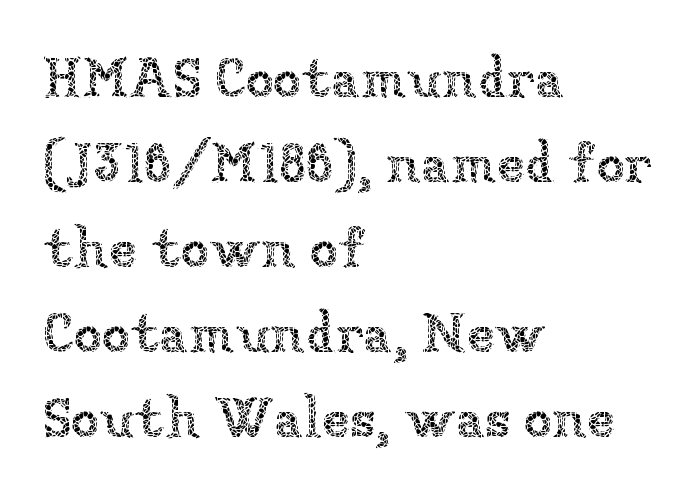
The image shows 57 px thin type, upright; set left-aligned, normal line spacing (1.49x), normal letter spacing, not underlined; low stroke contrast and a medium x-height.
